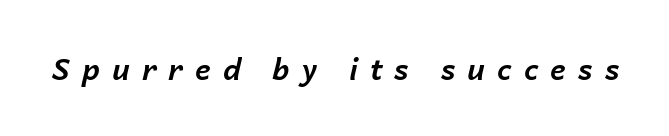
The image shows 29 px bold type, italic (leaning right); set unusually wide letter spacing (+0.42 em), not underlined; low stroke contrast and a medium x-height.
